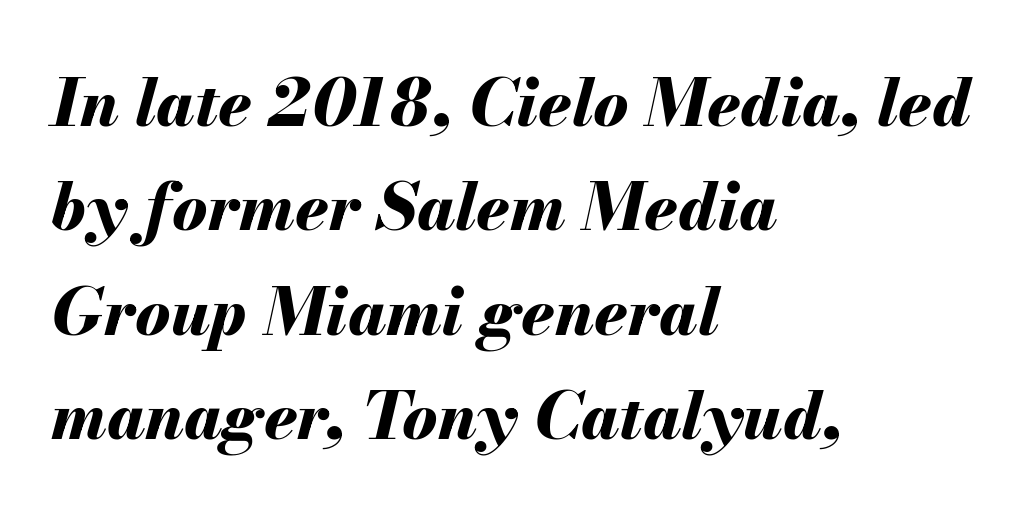
{"italic": "yes", "lean": "right", "slant_degrees": 13, "bold": "yes", "weight": "bold", "width": "normal", "stroke_contrast": "medium", "x_height": "small", "monospaced": "no", "underline": "no", "align": "left", "line_spacing": "normal", "line_spacing_ratio": 1.58, "letter_spacing": "normal", "letter_spacing_em": 0.0, "glyph_px": 66}
